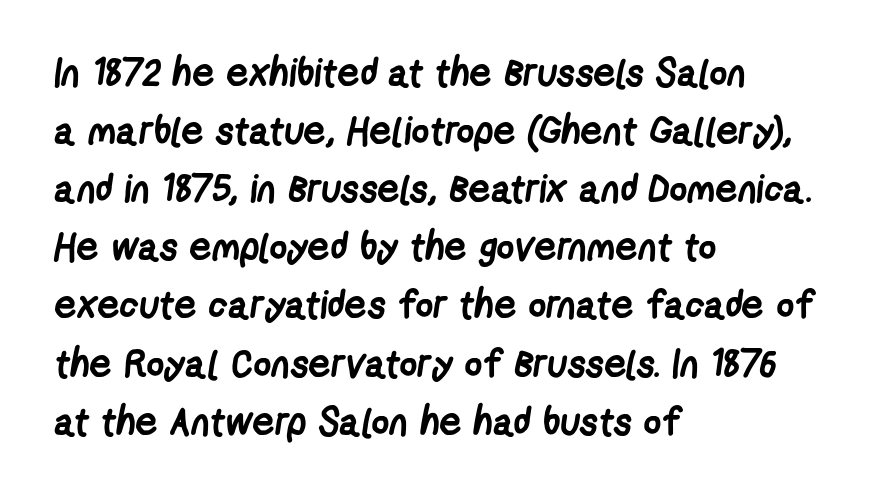
Short and long lines alike share a common starting point at left. The characters look thick and weighty, a clear bold. Summary of vertical rhythm: regular, with standard interline spacing. Look at the tracking — it's just the regular setting, nothing added. The space directly below the letters is spotless. The font family rendered here belongs to the sans-serif group.
